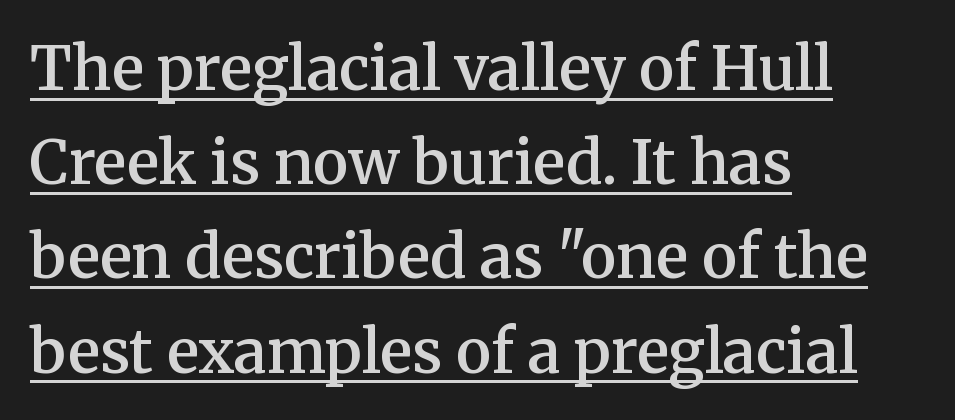
Q: Is the text bold? A: Semi-bold.
Q: Is the text italic (slanted)? A: No, it is upright.
Q: Is the typeface a serif or a sans-serif typeface? A: Serif.
Q: Is the text underlined? A: Yes.
Q: How is the paragraph aligned? A: Left-aligned.
Q: Is the spacing between letters normal or unusually wide? A: Normal.
Q: Is the spacing between lines tight, normal or loose? A: Normal.
Q: Width (condensed, normal, or wide)? A: Normal.
Q: Stroke contrast? A: Medium.
Q: x-height? A: Medium.
Q: Monospaced? A: No.
